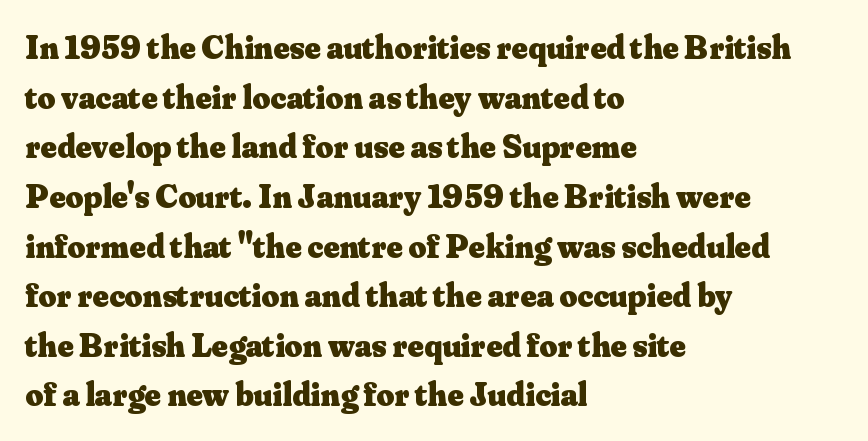
The image shows 34 px heavy serif type, upright; set left-aligned, normal line spacing (1.46x), normal letter spacing, not underlined; medium stroke contrast and a small x-height.
